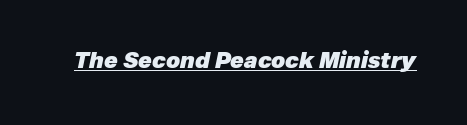
This sample carries an underscore along the baseline area. Style check: oblique. What stands out about the letter spacing? Nothing — it is the standard amount. Set as a true bold cut, around the 700 mark.
